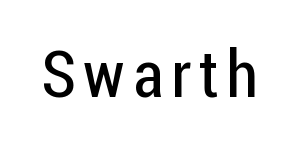
{"serif": "no", "italic": "no", "bold": "no", "weight": "regular", "width": "condensed", "stroke_contrast": "low", "x_height": "medium", "monospaced": "no", "underline": "no", "glyph_px": 65}
